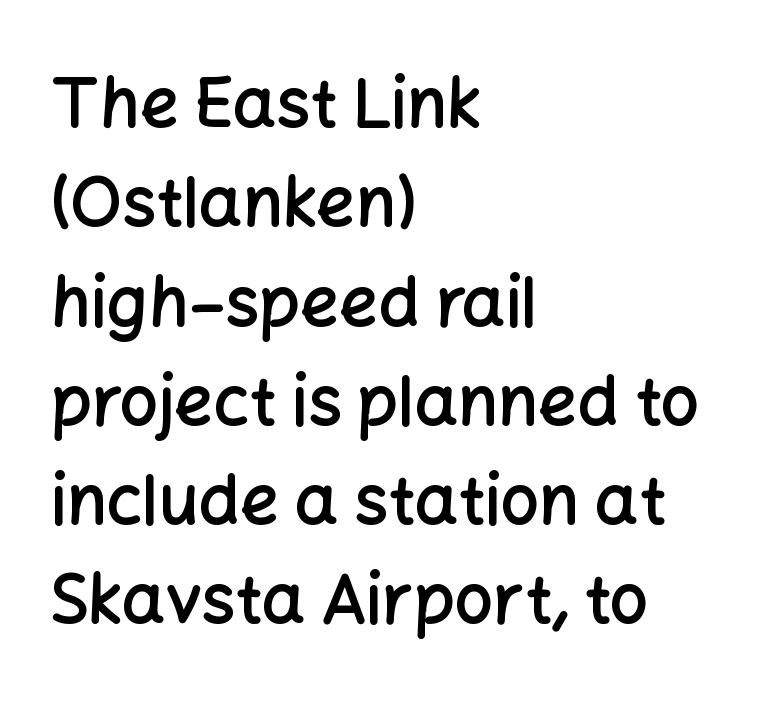
Q: Is the text bold? A: Semi-bold.
Q: Is the text italic (slanted)? A: No, it is upright.
Q: Is the typeface a serif or a sans-serif typeface? A: Sans-serif.
Q: Is the text underlined? A: No.
Q: How is the paragraph aligned? A: Left-aligned.
Q: Is the spacing between letters normal or unusually wide? A: Normal.
Q: Is the spacing between lines tight, normal or loose? A: Normal.
Q: Width (condensed, normal, or wide)? A: Normal.
Q: Stroke contrast? A: Low.
Q: x-height? A: Medium.
Q: Monospaced? A: No.
